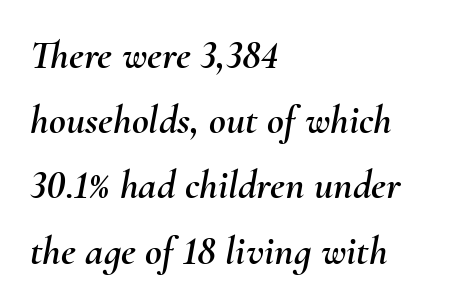
Q: Is the text italic (slanted)? A: Yes, it leans right by about 10 degrees.
Q: Is the text underlined? A: No.
Q: How is the paragraph aligned? A: Left-aligned.
Q: Is the spacing between letters normal or unusually wide? A: Normal.
Q: Is the spacing between lines tight, normal or loose? A: Normal.
Q: Width (condensed, normal, or wide)? A: Normal.
Q: Stroke contrast? A: Medium.
Q: x-height? A: Small.
Q: Monospaced? A: No.
